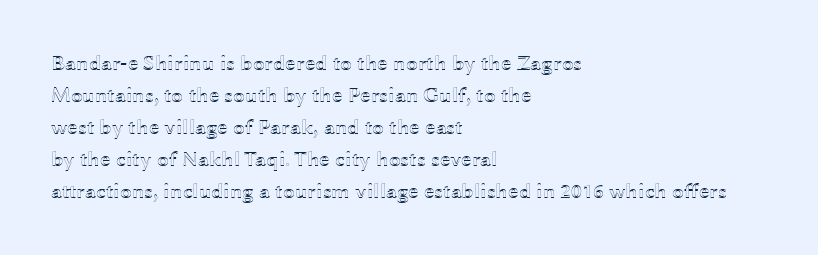
Q: Is the text italic (slanted)? A: No, it is upright.
Q: Is the text underlined? A: No.
Q: How is the paragraph aligned? A: Left-aligned.
Q: Is the spacing between letters normal or unusually wide? A: Normal.
Q: Is the spacing between lines tight, normal or loose? A: Normal.
